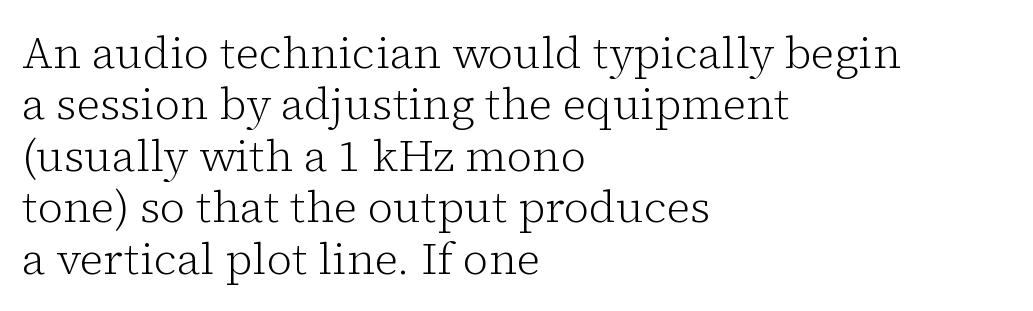
Q: Is the text bold? A: No.
Q: Is the text italic (slanted)? A: No, it is upright.
Q: Is the typeface a serif or a sans-serif typeface? A: Serif.
Q: Is the text underlined? A: No.
Q: How is the paragraph aligned? A: Left-aligned.
Q: Is the spacing between letters normal or unusually wide? A: Normal.
Q: Width (condensed, normal, or wide)? A: Normal.
Q: Stroke contrast? A: Low.
Q: x-height? A: Medium.
Q: Monospaced? A: No.
